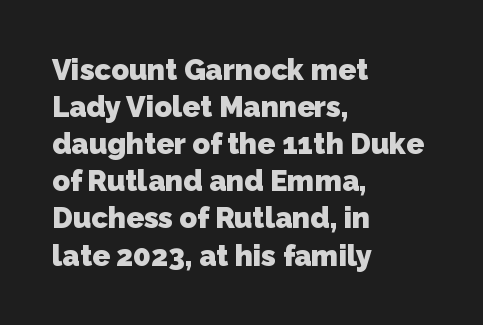
The type family on display is of the sans-serif kind. Heft: maximum for text — a bold. The passage shown is typed in a proportional face where columns would drift. Honestly, the letter spacing is just normal — you wouldn't notice it. The rag falls on the right side of this text block. Each row of text sits above clean, open space.
